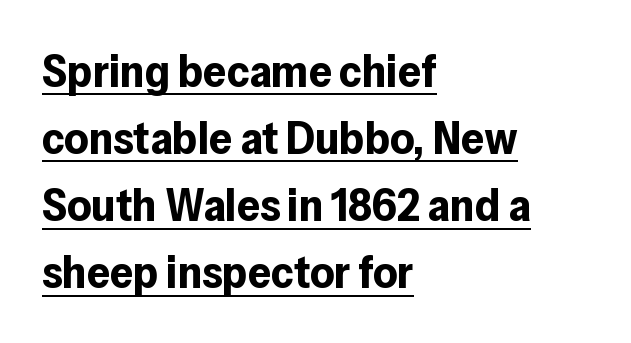
Think of a printed novel: that variable character pitch is what you see here. In terms of letterspacing, this is plain default setting. Posture: vertical. As a designer I'd log this as weight 700, bold. Decoration check: the copy is underlined.
